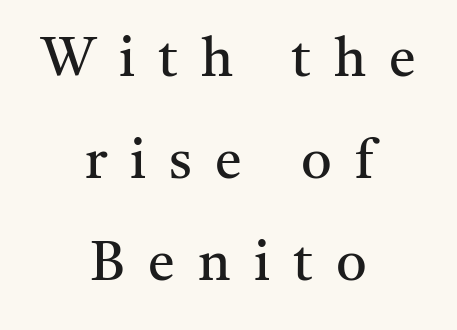
The image shows 54 px regular-weight serif type, upright; set centered, line spacing 1.89x, unusually wide letter spacing (+0.43 em), not underlined; medium stroke contrast and a medium x-height.
